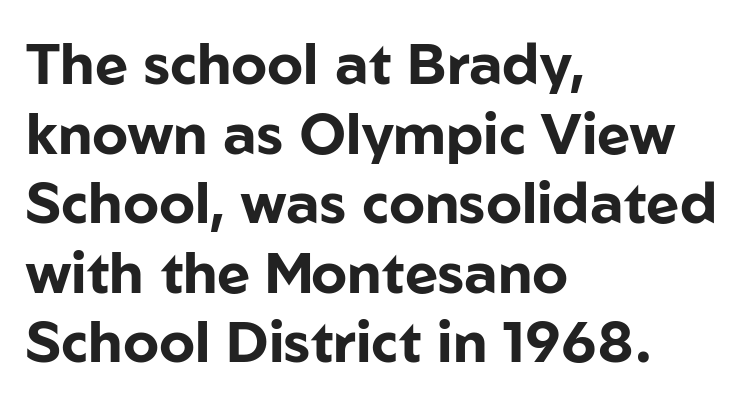
The line texture is even and compact thanks to regular tracking. Note the varied advance widths — an 'i' is clearly narrower than an 'm'. Nope, not italic — everything's standing straight. Words float on clear page, feet unadorned. Typeset ragged right — the left edge is the straight one.
